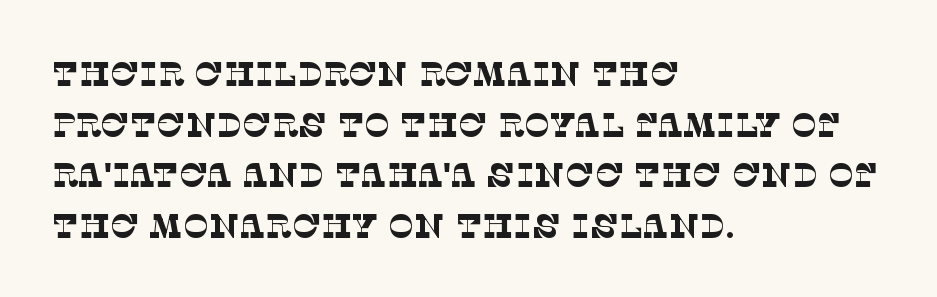
Each line starts at the same left margin while the right side varies. Decoration check: the copy has no underline. Note: serifs present on the glyphs. These lines are rendered in a variable-pitch font. Each new line begins a customary step beneath the previous one. A typesetter would call this zero additional tracking.
